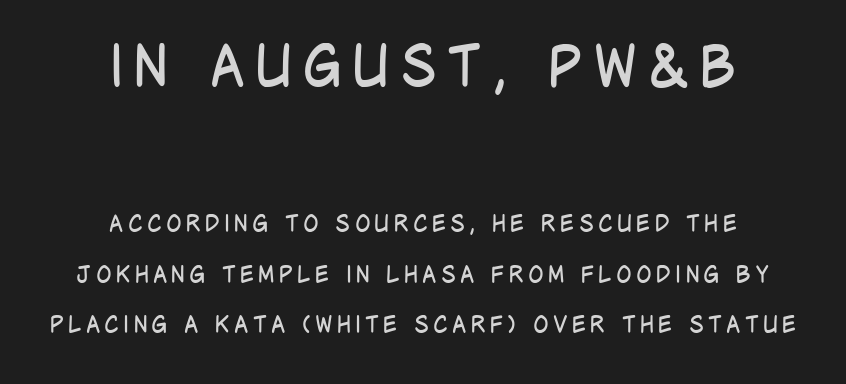
Q: Is the text bold? A: No.
Q: Is the text italic (slanted)? A: No, it is upright.
Q: Is the typeface a serif or a sans-serif typeface? A: Sans-serif.
Q: Is the text underlined? A: No.
Q: How is the paragraph aligned? A: Centered.
Q: Is the spacing between lines tight, normal or loose? A: Loose.
Q: Which block of text is set in a larger size, the first (top) or the second (bottom)? A: The first (top) one.
Q: Width (condensed, normal, or wide)? A: Condensed.
Q: Stroke contrast? A: Low.
Q: x-height? A: Large.
Q: Monospaced? A: No.
